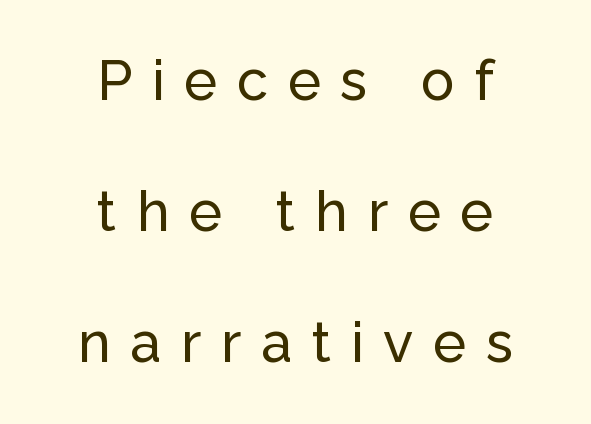
The typography opts for an upright posture over an oblique one. Check where the strokes stop: nothing finishes them off — pure sans. Do the characters align in a grid? No, the font is proportional. The tracking jumps out immediately: characters are airy and widely separated.
